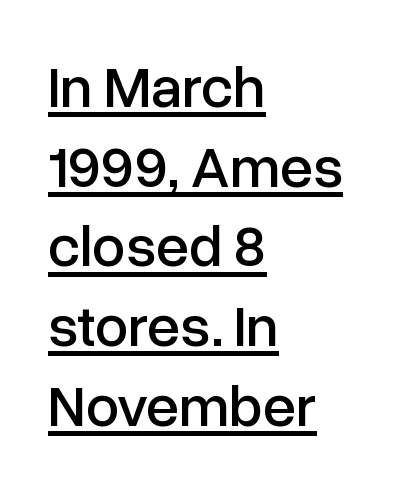
Q: Is the text italic (slanted)? A: No, it is upright.
Q: Is the typeface a serif or a sans-serif typeface? A: Sans-serif.
Q: Is the text underlined? A: Yes.
Q: How is the paragraph aligned? A: Left-aligned.
Q: Is the spacing between letters normal or unusually wide? A: Normal.
Q: Is the spacing between lines tight, normal or loose? A: Normal.
Q: Width (condensed, normal, or wide)? A: Normal.
Q: Stroke contrast? A: Low.
Q: x-height? A: Medium.
Q: Monospaced? A: No.
